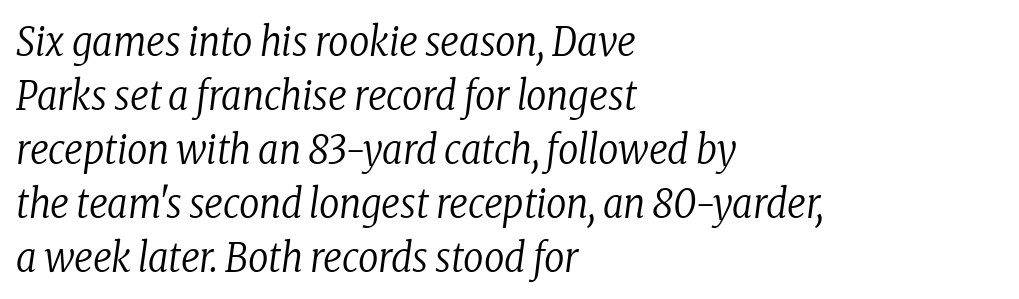
{"serif": "yes", "italic": "yes", "lean": "right", "slant_degrees": 8, "bold": "no", "weight": "regular", "width": "condensed", "stroke_contrast": "low", "x_height": "medium", "monospaced": "no", "underline": "no", "align": "left", "line_spacing": "normal", "line_spacing_ratio": 1.35, "letter_spacing": "normal", "letter_spacing_em": 0.0, "glyph_px": 40}
